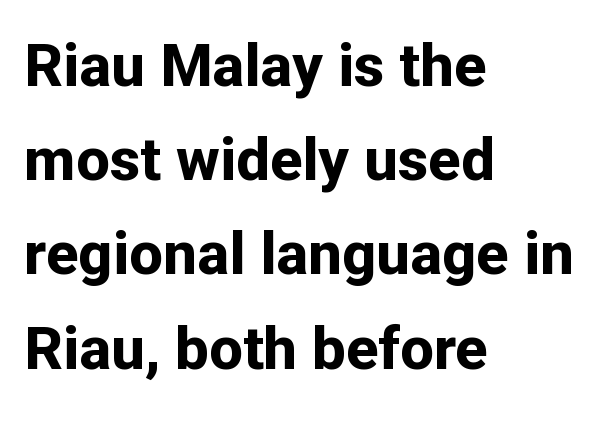
Between one letter and the next there's only the usual sliver of space. The font family rendered here belongs to the sans-serif group. A typesetter would call this proportional, since set widths differ per character. The rows are spaced the way most documents space them. The paragraph shown leans on its left margin. In terms of weight, the rendering is a true, heavy bold.
